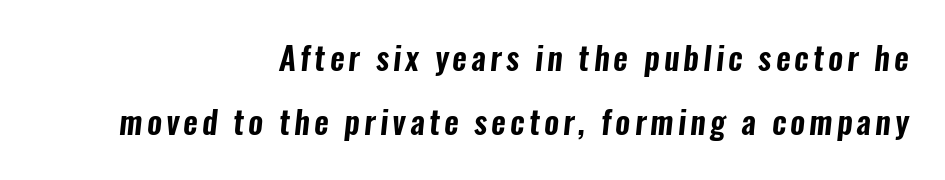
The vertical gap from one line to the next is large. Alignment: flush right. The zone under the glyphs is completely vacant. These lines are rendered in a variable-pitch font. Unlike a traditional serif, this face leaves its strokes unadorned.
